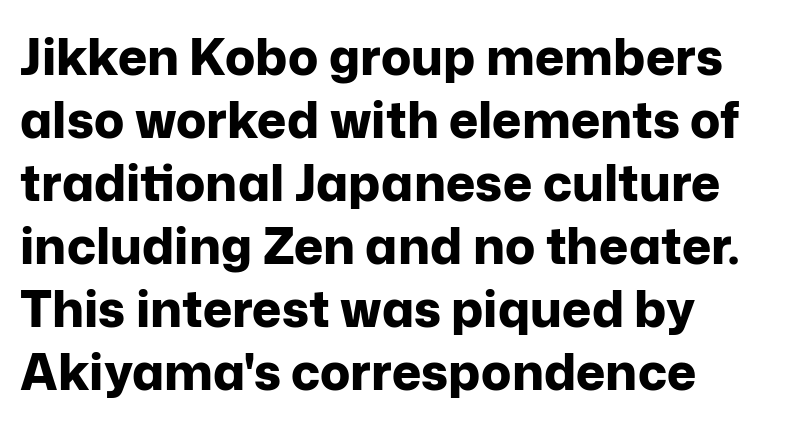
Q: Is the text bold? A: Yes.
Q: Is the text italic (slanted)? A: No, it is upright.
Q: Is the typeface a serif or a sans-serif typeface? A: Sans-serif.
Q: Is the text underlined? A: No.
Q: How is the paragraph aligned? A: Left-aligned.
Q: Is the spacing between letters normal or unusually wide? A: Normal.
Q: Is the spacing between lines tight, normal or loose? A: Normal.
Q: Width (condensed, normal, or wide)? A: Normal.
Q: Stroke contrast? A: Low.
Q: x-height? A: Medium.
Q: Monospaced? A: No.
